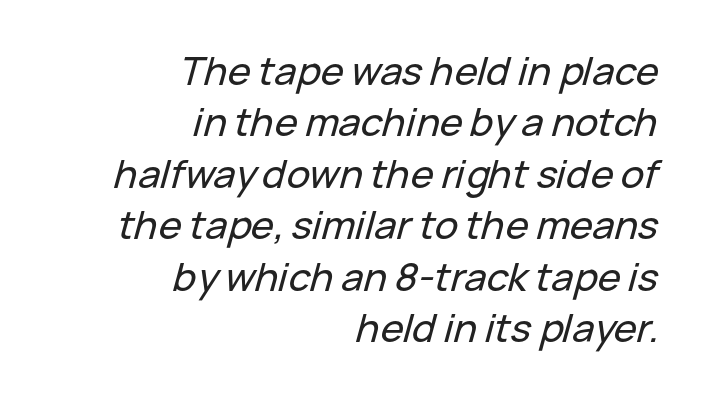
{"italic": "yes", "lean": "right", "slant_degrees": 15, "width": "normal", "stroke_contrast": "low", "x_height": "medium", "monospaced": "no", "underline": "no", "align": "right", "line_spacing": "normal", "line_spacing_ratio": 1.32, "letter_spacing": "normal", "letter_spacing_em": 0.0, "glyph_px": 39}
